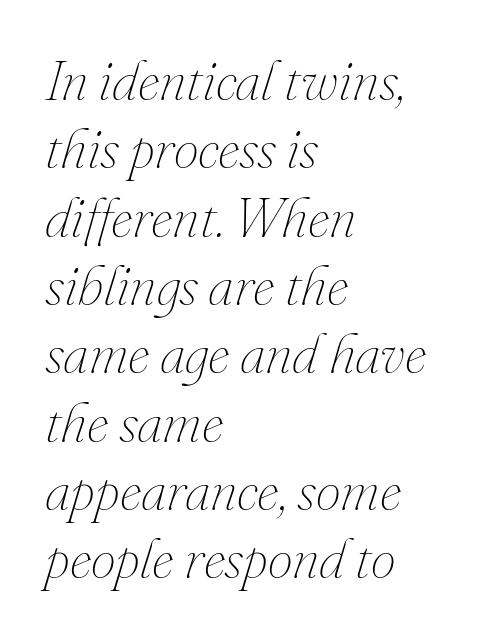
The image shows 56 px thin type, italic (leaning right); set left-aligned, line spacing 1.22x, normal letter spacing, not underlined; medium stroke contrast and a small x-height.
